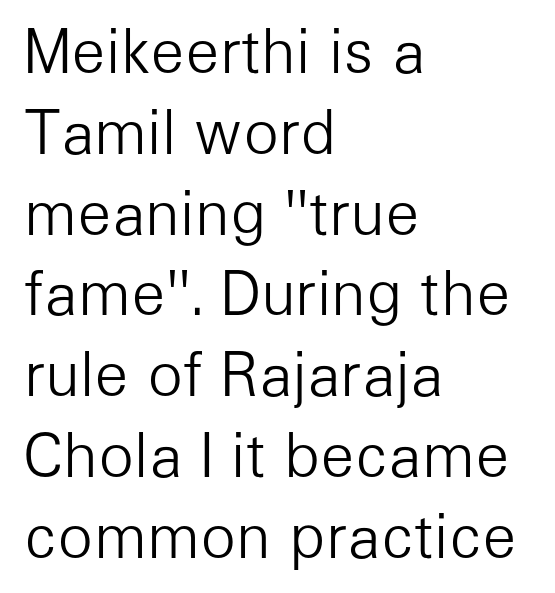
Q: Is the text bold? A: No.
Q: Is the text italic (slanted)? A: No, it is upright.
Q: Is the typeface a serif or a sans-serif typeface? A: Sans-serif.
Q: Is the text underlined? A: No.
Q: How is the paragraph aligned? A: Left-aligned.
Q: Is the spacing between letters normal or unusually wide? A: Normal.
Q: Is the spacing between lines tight, normal or loose? A: Normal.
Q: Width (condensed, normal, or wide)? A: Normal.
Q: Stroke contrast? A: Low.
Q: x-height? A: Medium.
Q: Monospaced? A: No.
